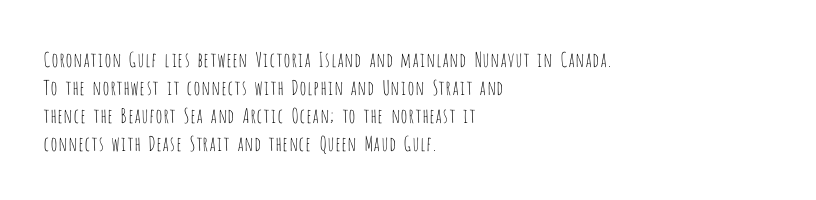
A roman cut, with each character standing at attention. Compared with a centered layout, this one pins lines to the left instead. Evenly set lines give the paragraph a standard silhouette. Heft: none added — not bold. The baseline area is clear.
